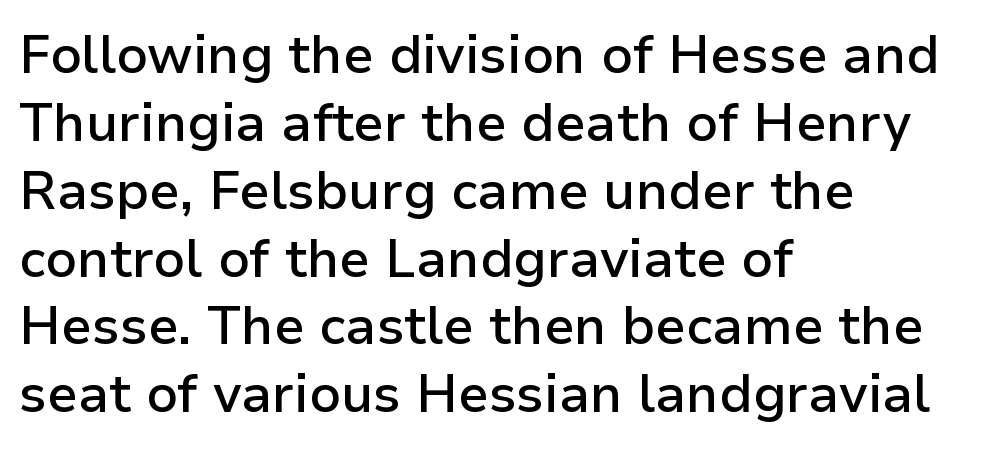
Q: Is the text bold? A: Semi-bold.
Q: Is the text italic (slanted)? A: No, it is upright.
Q: Is the typeface a serif or a sans-serif typeface? A: Sans-serif.
Q: Is the text underlined? A: No.
Q: How is the paragraph aligned? A: Left-aligned.
Q: Is the spacing between letters normal or unusually wide? A: Normal.
Q: Is the spacing between lines tight, normal or loose? A: Normal.
Q: Width (condensed, normal, or wide)? A: Normal.
Q: Stroke contrast? A: Low.
Q: x-height? A: Medium.
Q: Monospaced? A: No.
